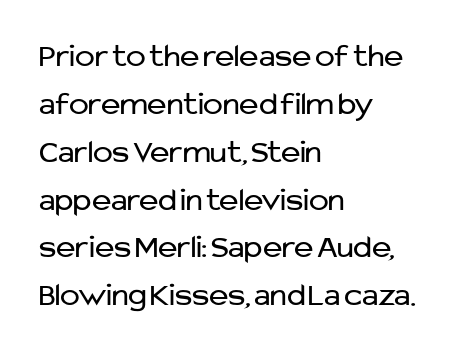
{"serif": "no", "italic": "no", "bold": "no", "weight": "regular", "width": "normal", "stroke_contrast": "low", "x_height": "medium", "monospaced": "no", "underline": "no", "align": "left", "line_spacing": "normal", "line_spacing_ratio": 1.45, "letter_spacing": "normal", "letter_spacing_em": 0.0, "glyph_px": 33}
